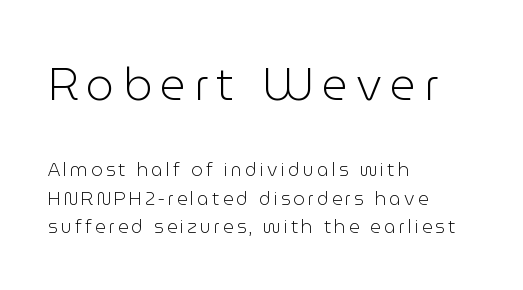
The image shows 45 px light sans-serif type, upright; set left-aligned, normal line spacing (1.58x), not underlined; the first (top) block is 2.5x larger; low stroke contrast and a medium x-height.
